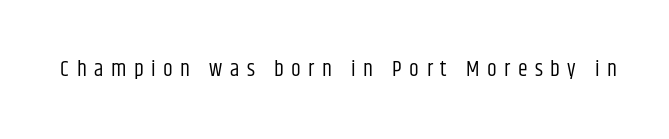
The image shows 22 px text type, upright; set unusually wide letter spacing (+0.34 em), not underlined.
